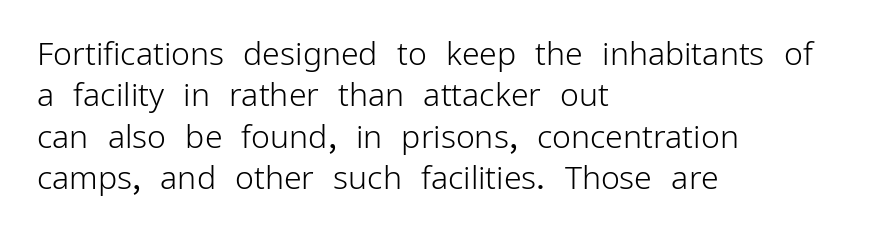
The image shows 32 px light sans-serif type, upright; set left-aligned, normal line spacing (1.29x), normal letter spacing, not underlined; low stroke contrast and a medium x-height.
